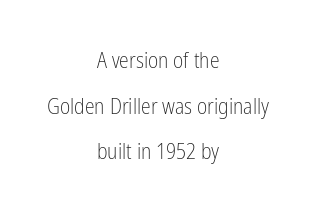
Check the space under the baseline: it is left empty. A centered setting, common on invitations and titles, is used for this passage. Compared with a typical body face, this is equally light or lighter still. Nothing unusual about the tracking: characters are spaced as the font intends. The passage shown stacks its lines with a broad gap.
